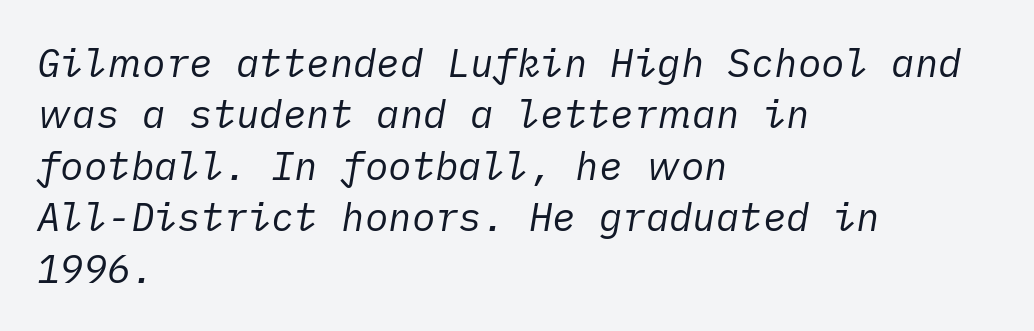
The zone under the glyphs is completely vacant. Every character sits at an angle, as italics do. Caption: multi-line text, flush left, ragged right. A typesetter would call this zero additional tracking.
